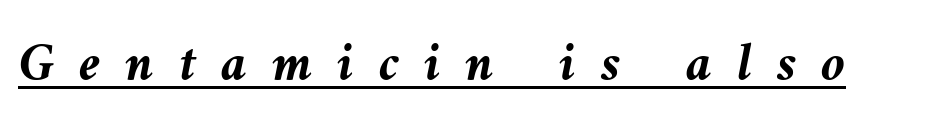
Q: Is the text bold? A: Yes.
Q: Is the text italic (slanted)? A: Yes, it leans left by about 10 degrees.
Q: Is the text underlined? A: Yes.
Q: Is the spacing between letters normal or unusually wide? A: Unusually wide.
Q: Width (condensed, normal, or wide)? A: Normal.
Q: Stroke contrast? A: Medium.
Q: x-height? A: Medium.
Q: Monospaced? A: No.
